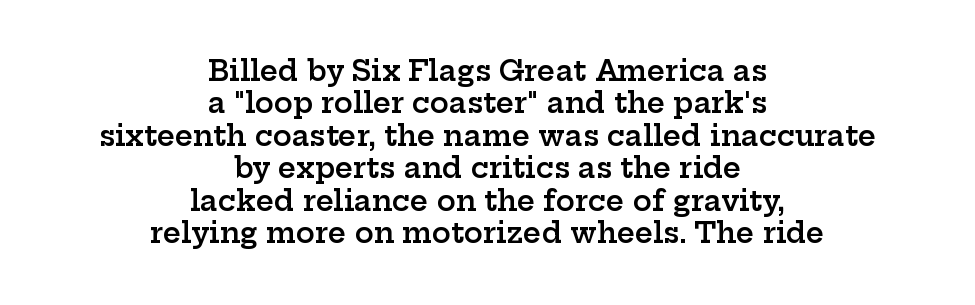
Note the varied advance widths — an 'i' is clearly narrower than an 'm'. In terms of letterspacing, this is plain default setting. Descenders hang freely into open space. Each line is balanced around a shared central axis.
